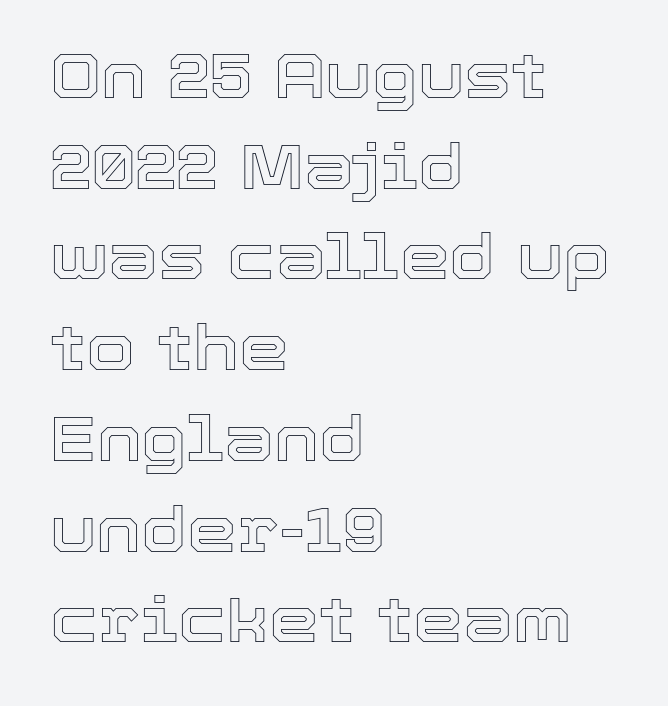
Short note: letters normally spaced. Has an underline been added? It has not. A normal amount of white space separates one row of letters from the next. One-word summary of the alignment: left.
